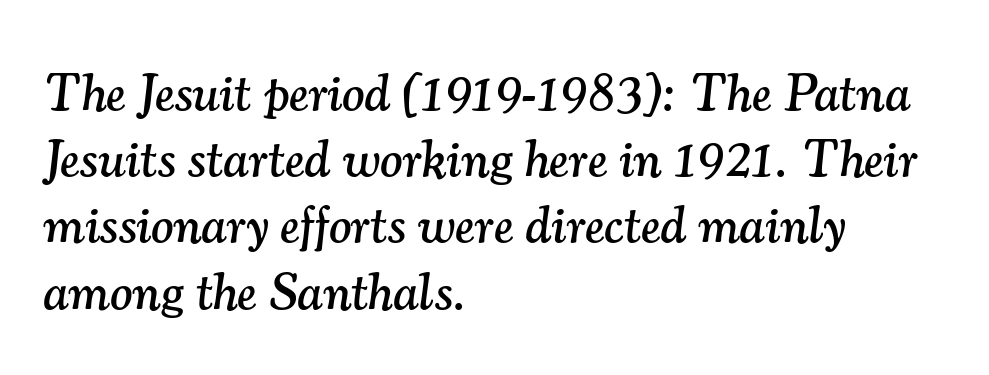
The image shows 53 px serif type, italic (leaning right); set left-aligned, normal line spacing (1.25x), normal letter spacing, not underlined; medium stroke contrast and a small x-height.
